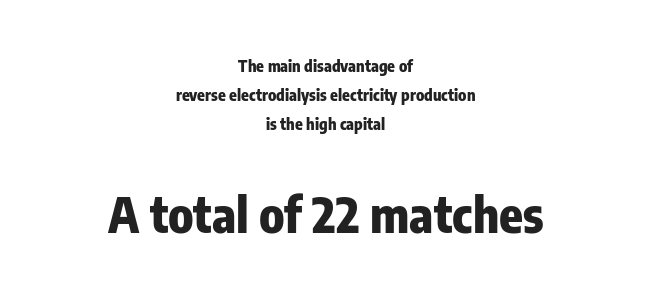
Q: Is the text bold? A: Yes.
Q: Is the text italic (slanted)? A: No, it is upright.
Q: Is the typeface a serif or a sans-serif typeface? A: Sans-serif.
Q: Is the text underlined? A: No.
Q: How is the paragraph aligned? A: Centered.
Q: Is the spacing between letters normal or unusually wide? A: Normal.
Q: Which block of text is set in a larger size, the first (top) or the second (bottom)? A: The second (bottom) one.
Q: Width (condensed, normal, or wide)? A: Condensed.
Q: Stroke contrast? A: Low.
Q: x-height? A: Medium.
Q: Monospaced? A: No.
